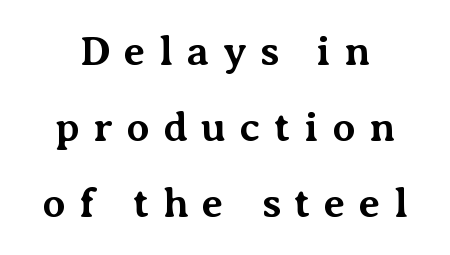
Has an underline been added? It has not. Unlike italic type, these characters show no tilt at all. Display-style spreading of the glyphs; the letterfit is very open. In terms of letterform style, serifs are clearly present.
